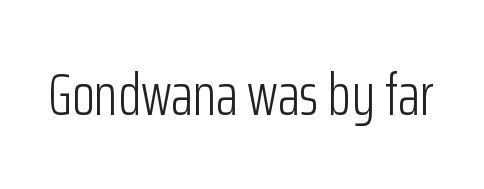
The image shows 59 px light, condensed sans-serif type, upright; set normal letter spacing, not underlined; low stroke contrast and a medium x-height.
